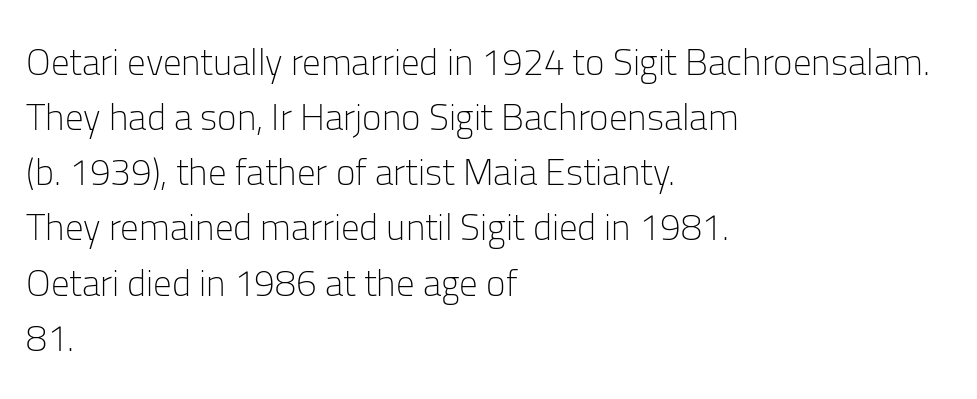
If you drew a ruler down the left edge, every line would touch it. Tracking here is standard; glyphs follow each other at the usual distance. Is there any slant? The stems are plumb. If you measured baseline to baseline, you'd find a middling distance.
